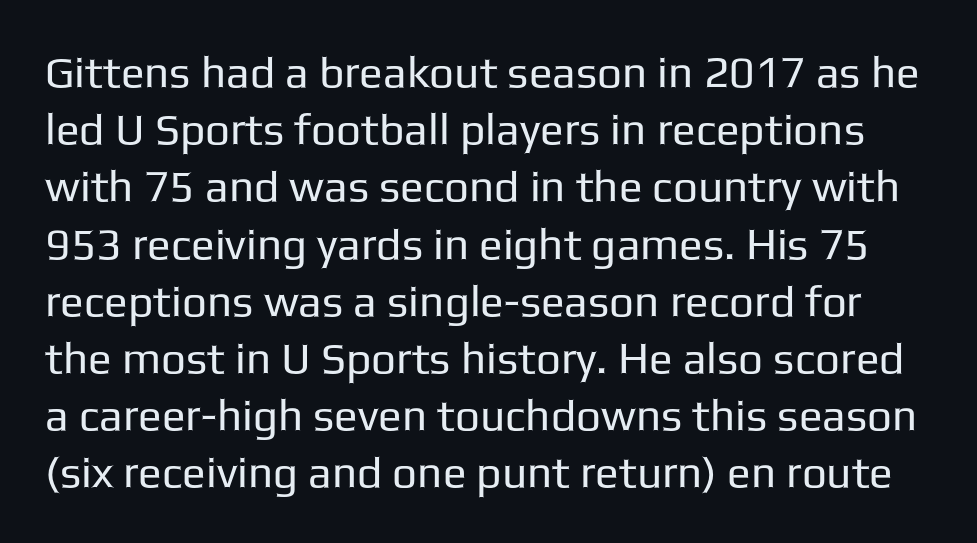
The image shows 44 px regular-weight sans-serif type, upright; set normal line spacing (1.3x), normal letter spacing, not underlined; low stroke contrast and a medium x-height.
